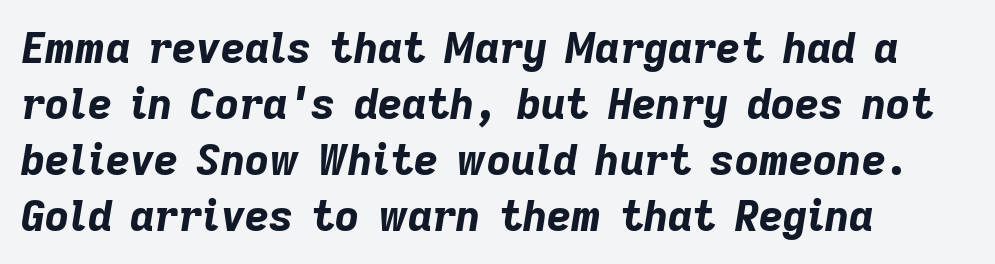
Think of a printed novel: that variable character pitch is what you see here. Would a proofreader flag this as italicized? Yes. The strip under each line holds only bare page. Each line starts at the same left margin while the right side varies.
